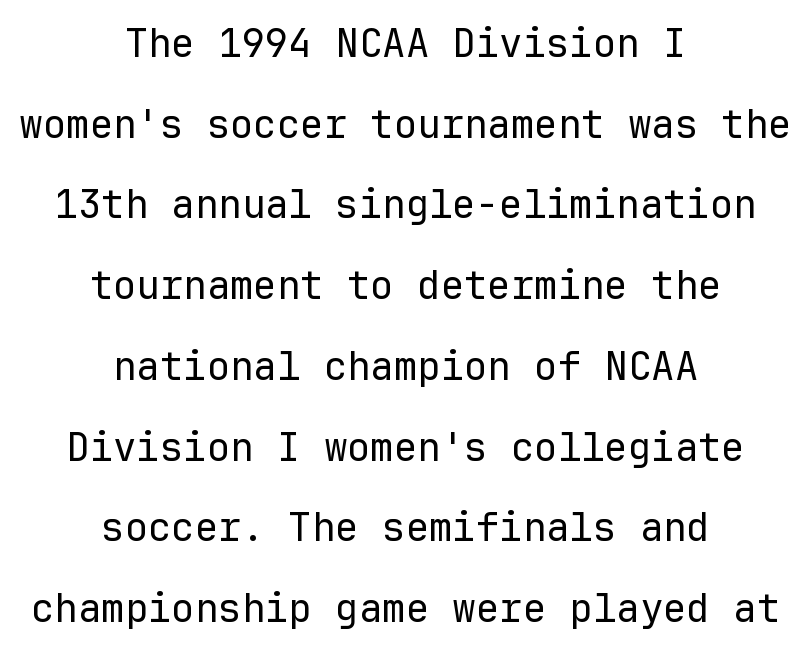
{"serif": "no", "italic": "no", "bold": "no", "weight": "regular", "width": "normal", "stroke_contrast": "low", "x_height": "medium", "monospaced": "yes", "underline": "no", "align": "center", "line_spacing": "loose", "line_spacing_ratio": 2.07, "letter_spacing": "normal", "letter_spacing_em": 0.0, "glyph_px": 39}
